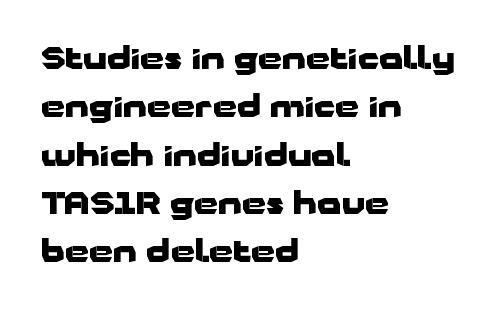
{"serif": "no", "italic": "no", "bold": "yes", "weight": "heavy", "width": "wide", "stroke_contrast": "low", "x_height": "medium", "monospaced": "no", "underline": "no", "align": "left", "line_spacing": "normal", "line_spacing_ratio": 1.56, "letter_spacing": "normal", "letter_spacing_em": 0.0, "glyph_px": 31}
